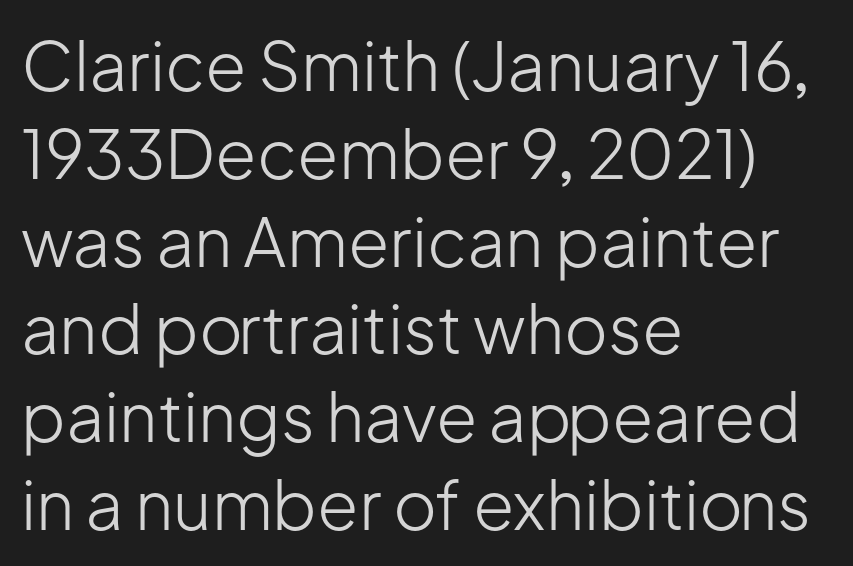
{"serif": "no", "italic": "no", "bold": "no", "weight": "light", "width": "normal", "stroke_contrast": "low", "x_height": "medium", "monospaced": "no", "underline": "no", "align": "left", "line_spacing": "normal", "line_spacing_ratio": 1.31, "letter_spacing": "normal", "letter_spacing_em": 0.0, "glyph_px": 67}
